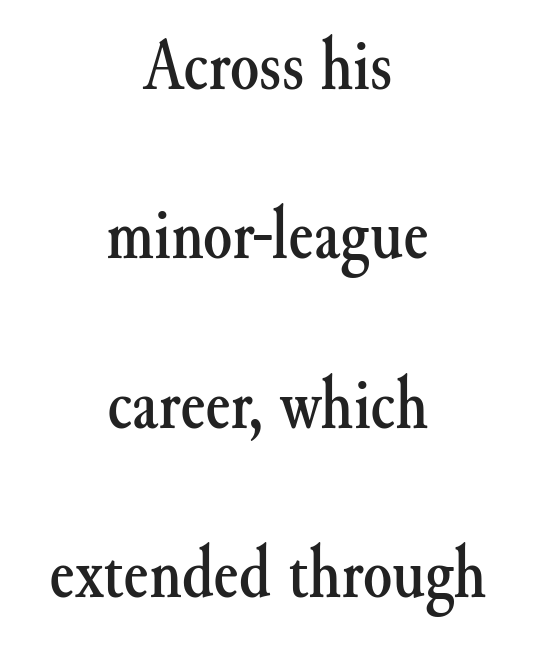
Q: Is the text italic (slanted)? A: No, it is upright.
Q: Is the typeface a serif or a sans-serif typeface? A: Serif.
Q: Is the text underlined? A: No.
Q: How is the paragraph aligned? A: Centered.
Q: Is the spacing between letters normal or unusually wide? A: Normal.
Q: Is the spacing between lines tight, normal or loose? A: Loose.
Q: Width (condensed, normal, or wide)? A: Normal.
Q: Stroke contrast? A: Medium.
Q: x-height? A: Small.
Q: Monospaced? A: No.
